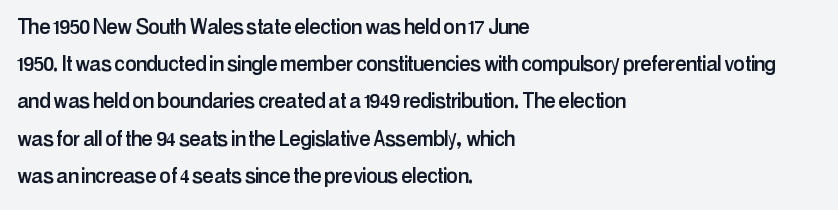
The passage is arranged the way most books set body copy — flush left. No extra tracking has been applied to these lines. You can tell it's not italic because the verticals are truly vertical. The leading is moderate, giving the passage an even texture. The specimen omits any rule beneath the text block's lines.
